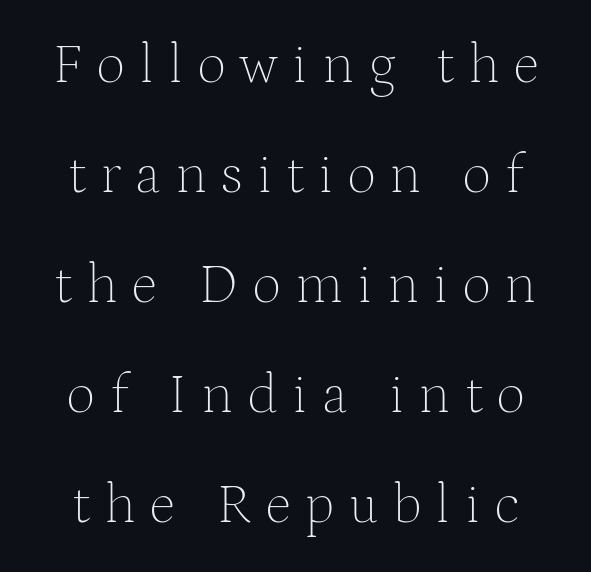
The image shows 57 px thin serif type, upright; set loose line spacing (1.93x), unusually wide letter spacing (+0.25 em), not underlined; medium stroke contrast and a medium x-height.
